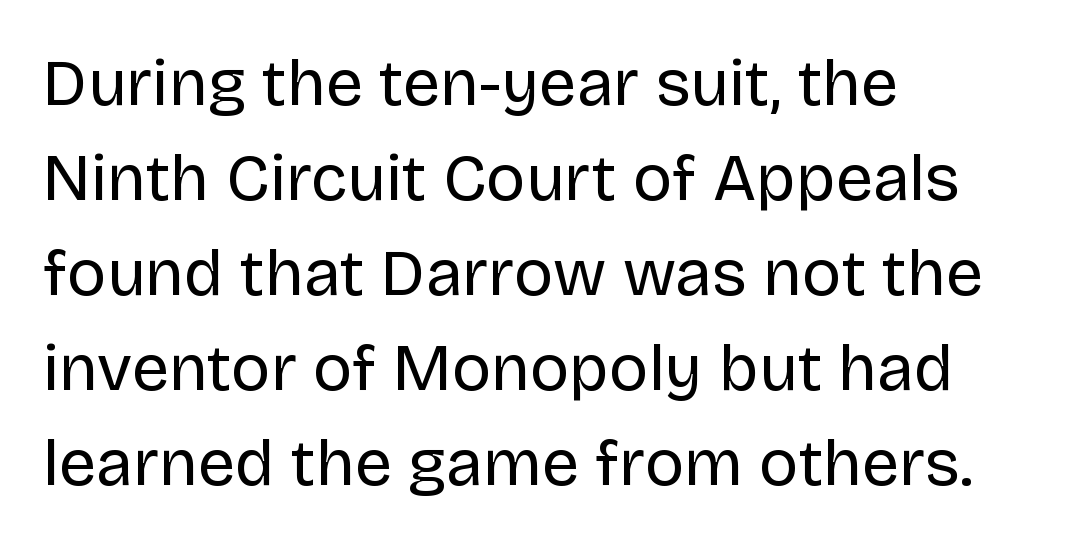
Q: Is the text bold? A: No.
Q: Is the text italic (slanted)? A: No, it is upright.
Q: Is the typeface a serif or a sans-serif typeface? A: Sans-serif.
Q: Is the text underlined? A: No.
Q: How is the paragraph aligned? A: Left-aligned.
Q: Is the spacing between letters normal or unusually wide? A: Normal.
Q: Is the spacing between lines tight, normal or loose? A: Normal.
Q: Width (condensed, normal, or wide)? A: Normal.
Q: Stroke contrast? A: Low.
Q: x-height? A: Large.
Q: Monospaced? A: No.
